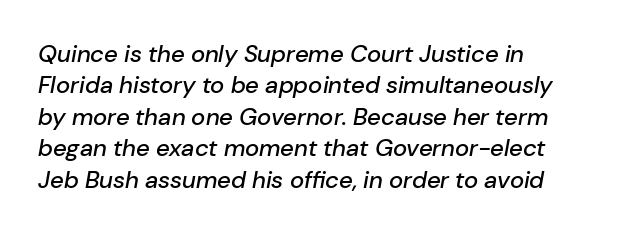
{"italic": "yes", "lean": "right", "slant_degrees": 10, "underline": "no", "align": "left", "line_spacing": "normal", "line_spacing_ratio": 1.31, "letter_spacing": "normal", "letter_spacing_em": 0.0, "glyph_px": 24}
